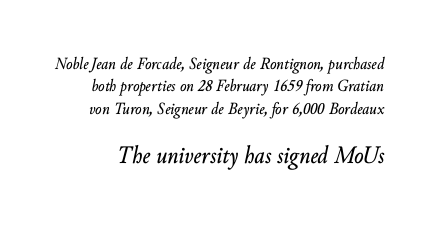
Q: Is the text italic (slanted)? A: Yes, it leans right by about 10 degrees.
Q: Is the text underlined? A: No.
Q: Is the spacing between letters normal or unusually wide? A: Normal.
Q: Is the spacing between lines tight, normal or loose? A: Normal.
Q: Which block of text is set in a larger size, the first (top) or the second (bottom)? A: The second (bottom) one.
